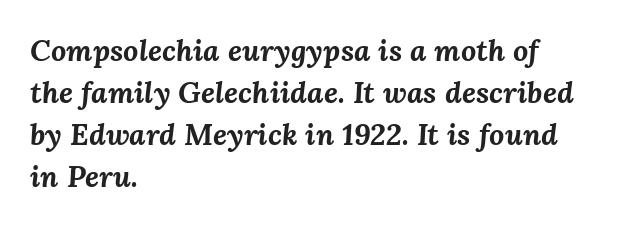
{"italic": "yes", "lean": "right", "slant_degrees": 3, "bold": "yes", "weight": "bold", "width": "normal", "stroke_contrast": "medium", "x_height": "medium", "monospaced": "no", "underline": "no", "align": "left", "line_spacing": "normal", "line_spacing_ratio": 1.4, "letter_spacing": "normal", "letter_spacing_em": 0.0, "glyph_px": 30}
